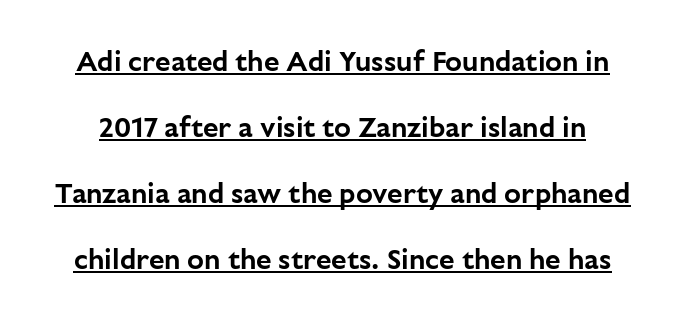
Character widths vary here, with narrow letters taking less room than wide ones. A typesetter would label this face a sans. Words appear dense and cohesive because spacing is normal. Italic: no, the glyphs are upright roman. The space between consecutive lines is lavish. Emphasis is given by a line drawn under the lettering.
